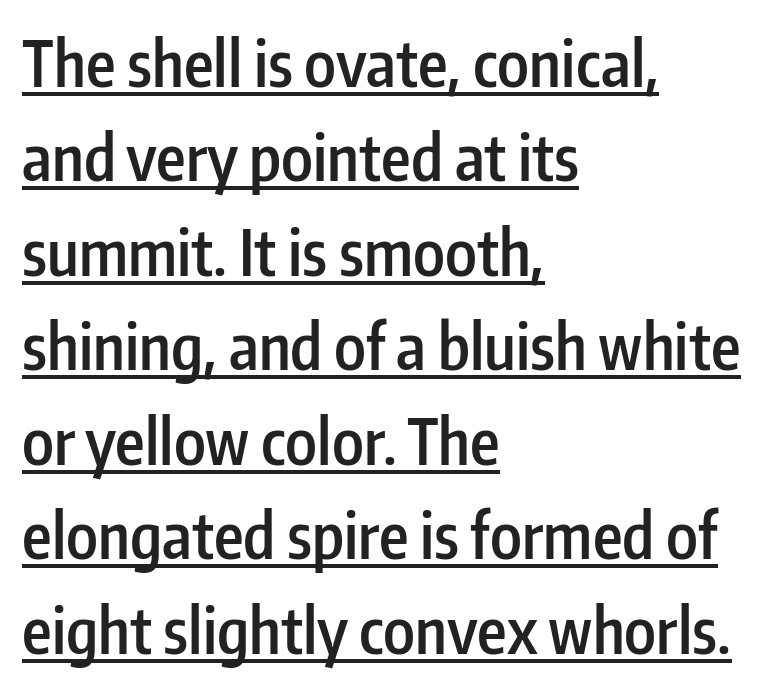
What decoration does the sample have? An underline. Spacing verdict: proportional, widths tailored to each character. The typesetter chose a ragged-right arrangement here. It's the straight-up-and-down kind of type. Slightly chunky letters — semibold, I'd say, not full bold. The rendering shows plain stroke endings on the letterforms — a sans-serif design.
